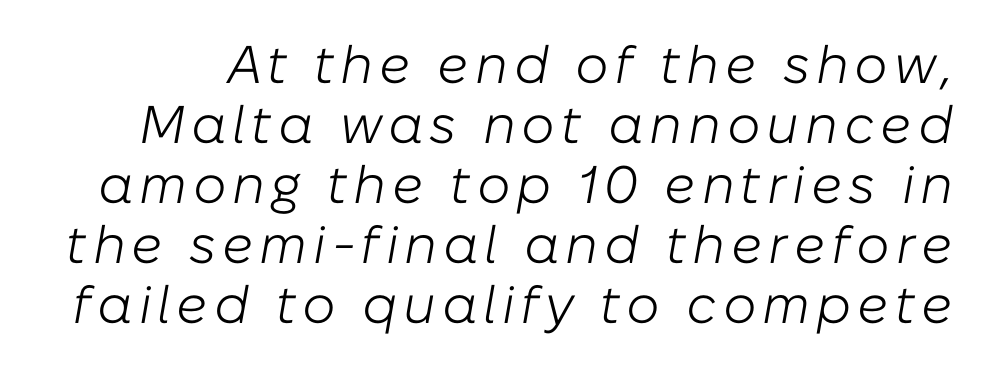
The image shows 53 px light type, italic (leaning right); set tight line spacing (1.13x), not underlined; low stroke contrast and a medium x-height.
